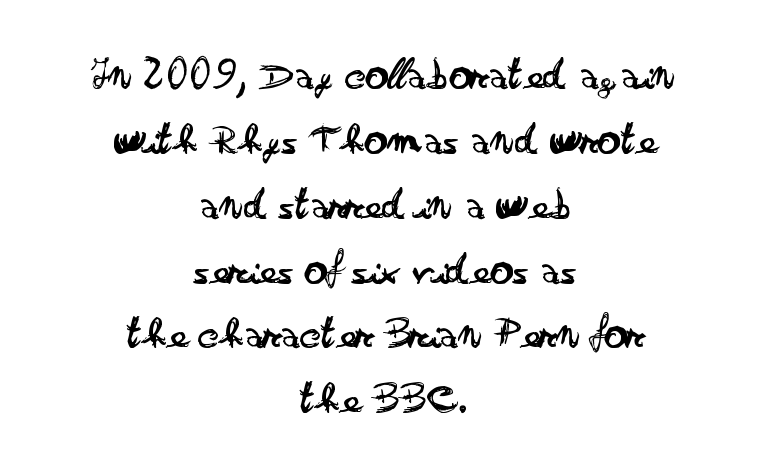
Q: Is the text bold? A: No.
Q: Is the text italic (slanted)? A: No, it is upright.
Q: Is the typeface a serif or a sans-serif typeface? A: Sans-serif.
Q: Is the text underlined? A: No.
Q: How is the paragraph aligned? A: Centered.
Q: Is the spacing between letters normal or unusually wide? A: Normal.
Q: Is the spacing between lines tight, normal or loose? A: Normal.
Q: Width (condensed, normal, or wide)? A: Wide.
Q: Stroke contrast? A: Low.
Q: x-height? A: Small.
Q: Monospaced? A: No.
